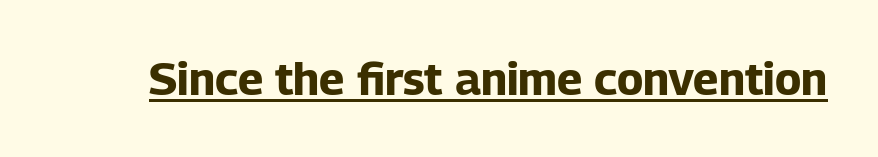
{"serif": "no", "italic": "no", "bold": "yes", "weight": "bold", "width": "normal", "stroke_contrast": "low", "x_height": "medium", "monospaced": "no", "underline": "yes", "letter_spacing": "normal", "letter_spacing_em": 0.0, "glyph_px": 45}
